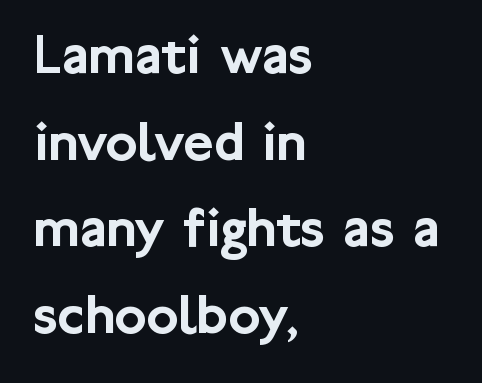
Q: Is the text italic (slanted)? A: No, it is upright.
Q: Is the typeface a serif or a sans-serif typeface? A: Sans-serif.
Q: Is the text underlined? A: No.
Q: How is the paragraph aligned? A: Left-aligned.
Q: Is the spacing between letters normal or unusually wide? A: Normal.
Q: Is the spacing between lines tight, normal or loose? A: Normal.
Q: Width (condensed, normal, or wide)? A: Normal.
Q: Stroke contrast? A: Low.
Q: x-height? A: Medium.
Q: Monospaced? A: No.
